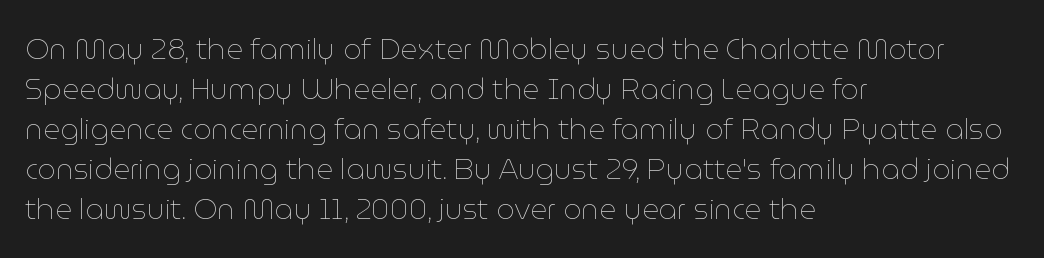
Q: Is the text bold? A: No.
Q: Is the text italic (slanted)? A: No, it is upright.
Q: Is the text underlined? A: No.
Q: How is the paragraph aligned? A: Left-aligned.
Q: Is the spacing between letters normal or unusually wide? A: Normal.
Q: Is the spacing between lines tight, normal or loose? A: Normal.
Q: Width (condensed, normal, or wide)? A: Normal.
Q: Stroke contrast? A: Low.
Q: x-height? A: Medium.
Q: Monospaced? A: No.
